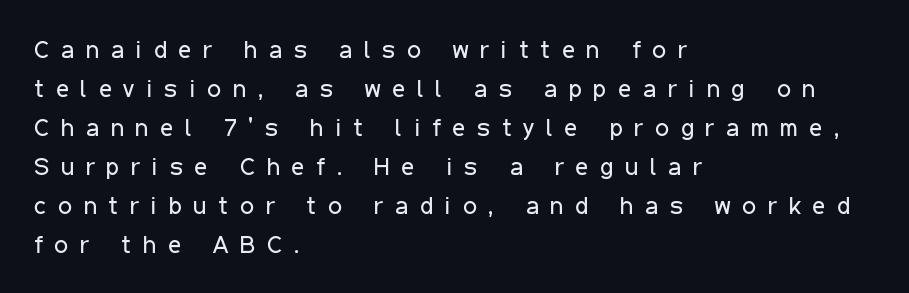
{"italic": "no", "bold": "no", "underline": "no", "align": "left", "line_spacing": "normal", "line_spacing_ratio": 1.56, "letter_spacing": "wide", "letter_spacing_em": 0.47, "glyph_px": 25}
